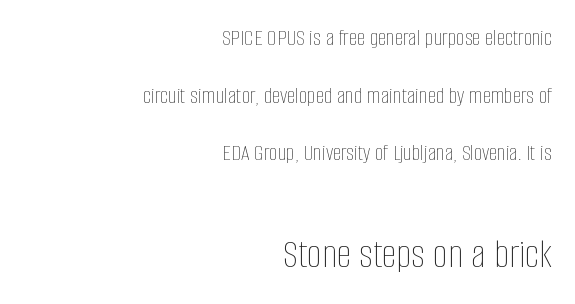
{"italic": "no", "bold": "no", "weight": "thin", "width": "condensed", "stroke_contrast": "low", "x_height": "large", "monospaced": "no", "underline": "no", "align": "right", "line_spacing": "loose", "line_spacing_ratio": 2.4, "letter_spacing": "normal", "letter_spacing_em": 0.0, "larger_block": "second", "size_ratio": 1.75, "glyph_px": 42}
